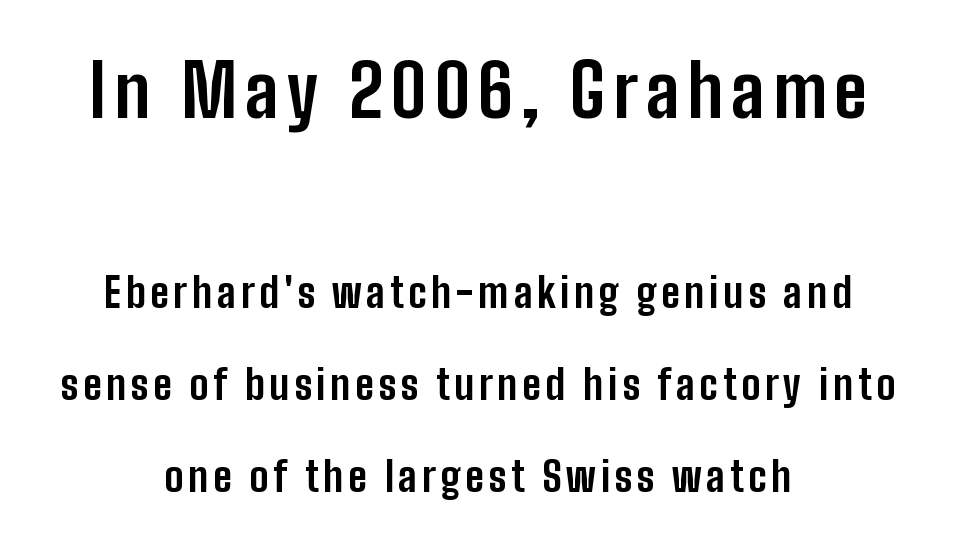
Does the lettering tilt? It doesn't — this is upright. The space between consecutive lines is lavish. Does the bottom block carry the larger type? No, the top block does. Typeset on center — no edge is straight. Typesetter's note: full bold, strokes at maximum text heaviness.
